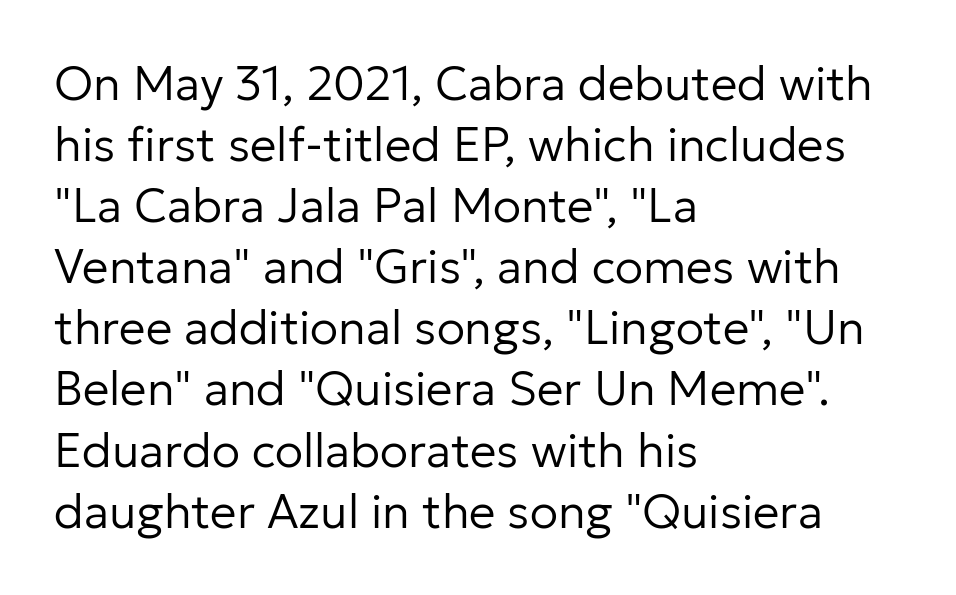
Every row of glyphs begins at an identical x-position on the left. The passage shown is typeset with a sans-serif family. Do the letters lean? They stand straight. Rows of type keep a routine distance in the vertical direction. Glance below the letters and you will spot only blank space. Compared with a typical body face, this is equally light or lighter still.
